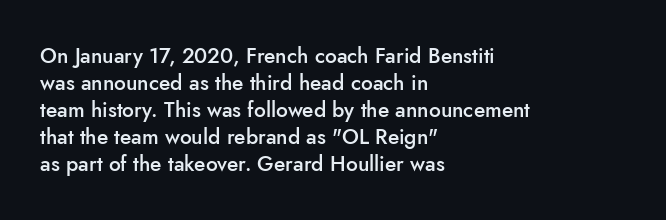
{"italic": "no", "bold": "semi", "underline": "no", "align": "left", "line_spacing": "normal", "line_spacing_ratio": 1.29, "letter_spacing": "normal", "letter_spacing_em": 0.0, "glyph_px": 21}
